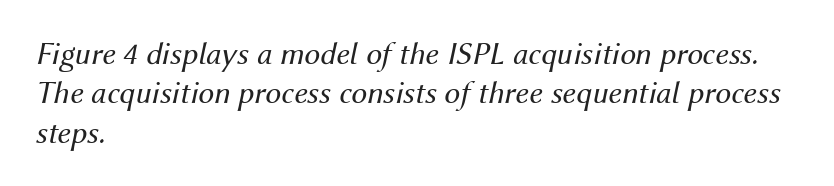
The image shows 32 px regular-weight type, italic (leaning right); set left-aligned, line spacing 1.23x, normal letter spacing, not underlined; medium stroke contrast and a medium x-height.
